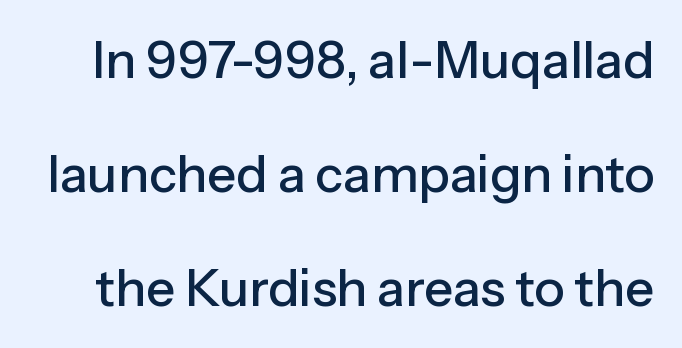
The image shows 51 px sans-serif type, upright; set loose line spacing (2.24x), normal letter spacing, not underlined; low stroke contrast and a medium x-height.
